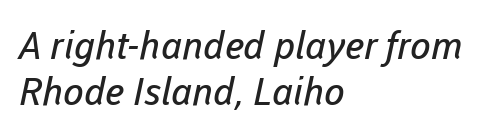
The image shows 38 px regular-weight sans-serif type; set left-aligned, line spacing 1.2x, normal letter spacing, not underlined; low stroke contrast and a medium x-height.
